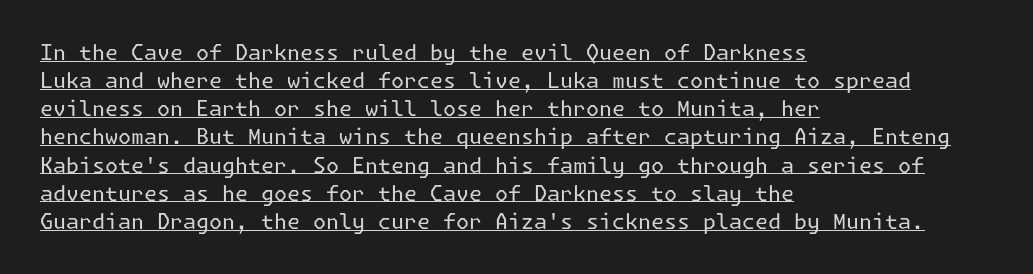
The image shows 21 px text type, upright; set left-aligned, normal line spacing (1.34x), normal letter spacing, underlined.
